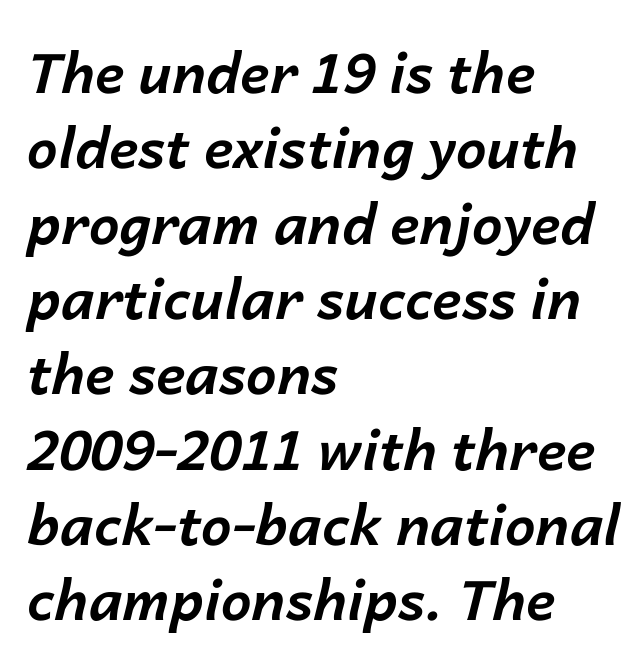
The image shows 55 px bold type, italic (leaning right); set left-aligned, normal line spacing (1.37x), normal letter spacing, not underlined; low stroke contrast and a medium x-height.
